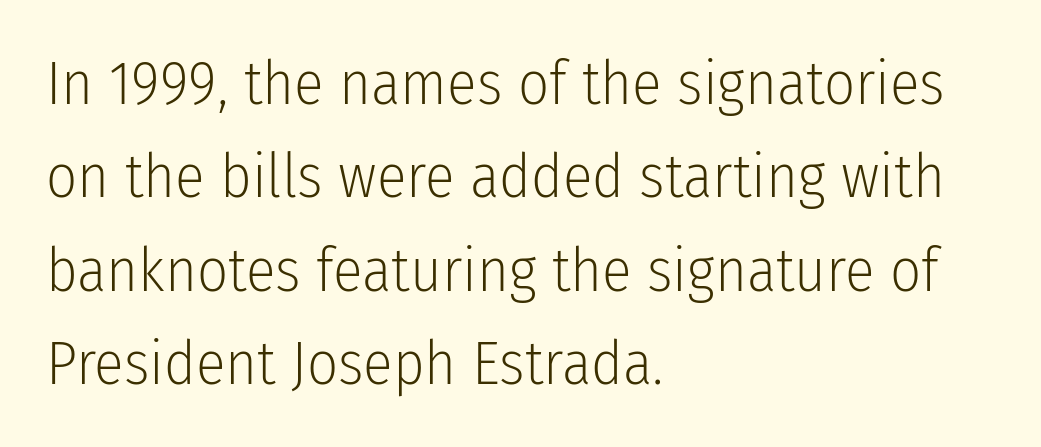
{"serif": "no", "italic": "no", "bold": "no", "weight": "light", "width": "condensed", "stroke_contrast": "low", "x_height": "medium", "monospaced": "no", "underline": "no", "align": "left", "line_spacing": "normal", "line_spacing_ratio": 1.53, "letter_spacing": "normal", "letter_spacing_em": 0.0, "glyph_px": 61}
